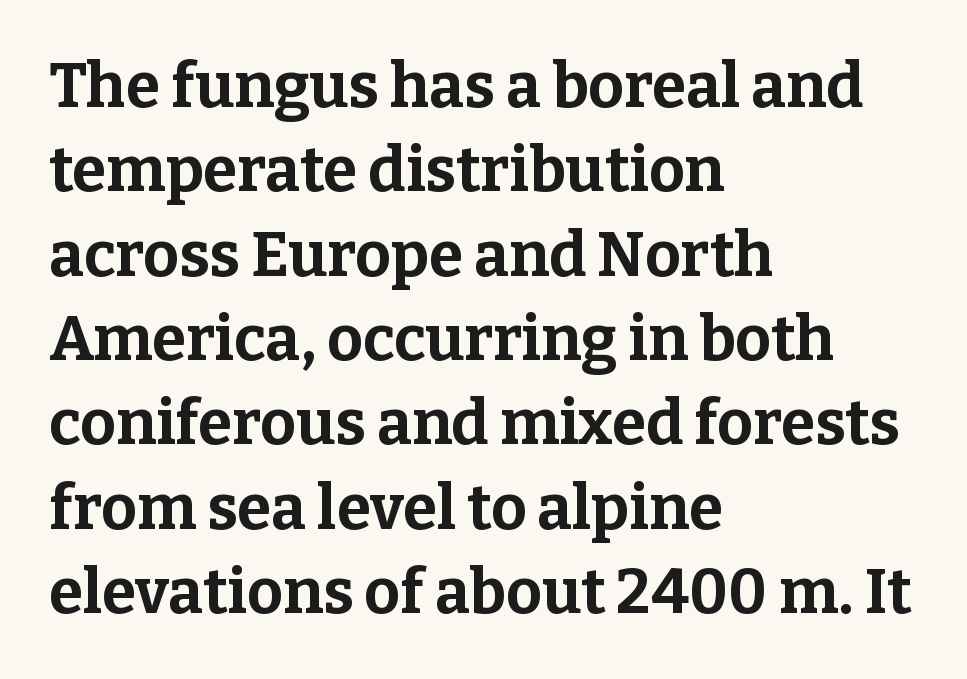
Q: Is the text bold? A: Yes.
Q: Is the text italic (slanted)? A: No, it is upright.
Q: Is the typeface a serif or a sans-serif typeface? A: Serif.
Q: Is the text underlined? A: No.
Q: How is the paragraph aligned? A: Left-aligned.
Q: Is the spacing between letters normal or unusually wide? A: Normal.
Q: Is the spacing between lines tight, normal or loose? A: Normal.
Q: Width (condensed, normal, or wide)? A: Normal.
Q: Stroke contrast? A: Low.
Q: x-height? A: Medium.
Q: Monospaced? A: No.
